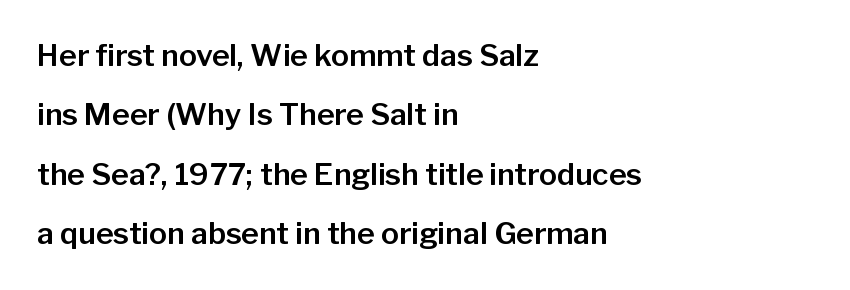
{"serif": "no", "italic": "no", "width": "normal", "stroke_contrast": "low", "x_height": "medium", "monospaced": "no", "underline": "no", "align": "left", "line_spacing": "loose", "line_spacing_ratio": 1.98, "letter_spacing": "normal", "letter_spacing_em": 0.0, "glyph_px": 30}
